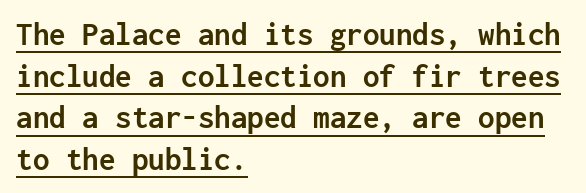
Nope, no serifs anywhere on these letters. The glyphs have the mass of a bold cut. Each line starts at the same left margin while the right side varies. Glyph-to-glyph distance matches everyday printed text. Spacing verdict: monospaced, one width for all characters. Compared with undecorated copy, this sample adds a rule below the words.
